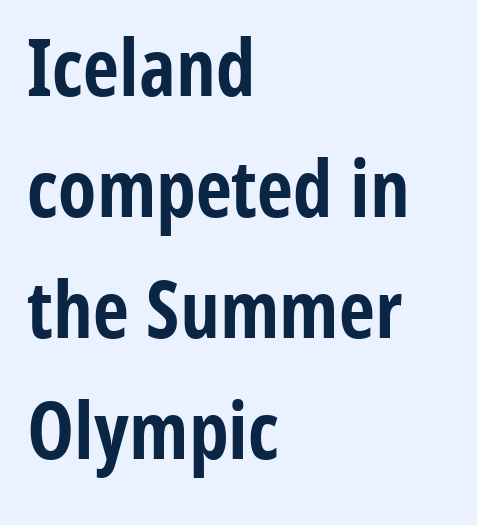
The image shows 79 px bold, condensed sans-serif type, upright; set left-aligned, normal line spacing (1.53x), normal letter spacing, not underlined; low stroke contrast and a medium x-height.
